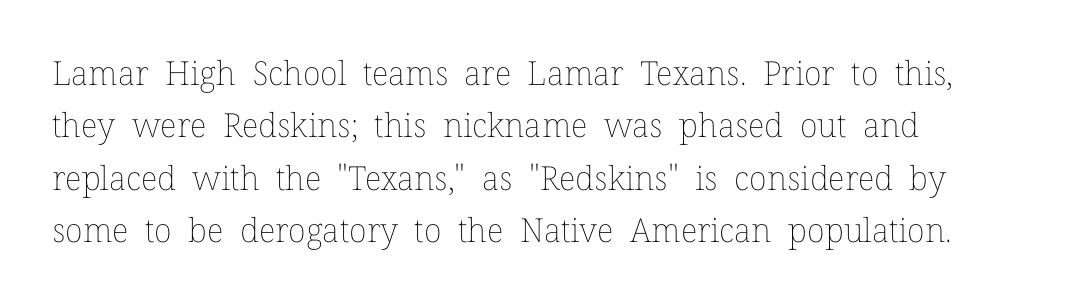
The image shows 33 px thin type, upright; set normal line spacing (1.59x), normal letter spacing, not underlined; low stroke contrast and a medium x-height.
